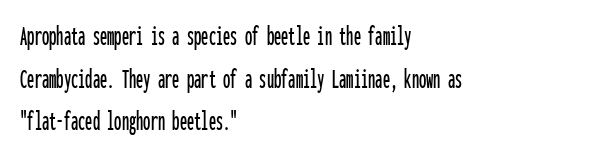
Q: Is the text italic (slanted)? A: No, it is upright.
Q: Is the typeface a serif or a sans-serif typeface? A: Sans-serif.
Q: Is the text underlined? A: No.
Q: How is the paragraph aligned? A: Left-aligned.
Q: Is the spacing between letters normal or unusually wide? A: Normal.
Q: Is the spacing between lines tight, normal or loose? A: Normal.
Q: Width (condensed, normal, or wide)? A: Condensed.
Q: Stroke contrast? A: Low.
Q: x-height? A: Medium.
Q: Monospaced? A: Yes.
